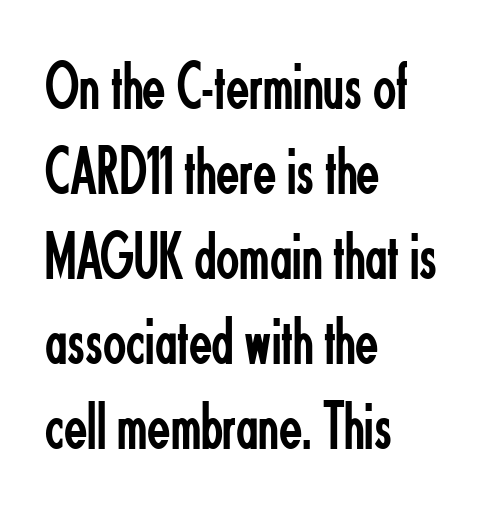
The image shows 68 px regular-weight, condensed sans-serif type, upright; set left-aligned, normal line spacing (1.25x), normal letter spacing, not underlined; low stroke contrast and a small x-height.
